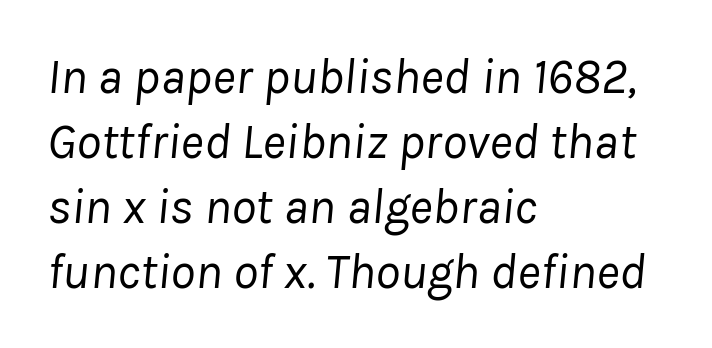
Q: Is the text bold? A: No.
Q: Is the text italic (slanted)? A: Yes, it leans right by about 8 degrees.
Q: Is the text underlined? A: No.
Q: How is the paragraph aligned? A: Left-aligned.
Q: Is the spacing between letters normal or unusually wide? A: Normal.
Q: Is the spacing between lines tight, normal or loose? A: Normal.
Q: Width (condensed, normal, or wide)? A: Normal.
Q: Stroke contrast? A: Low.
Q: x-height? A: Medium.
Q: Monospaced? A: No.
